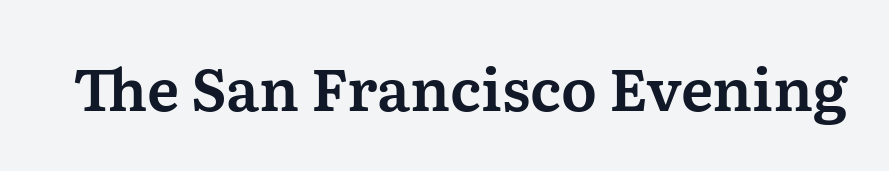
{"serif": "yes", "italic": "no", "width": "normal", "stroke_contrast": "medium", "x_height": "medium", "monospaced": "no", "underline": "no", "letter_spacing": "normal", "letter_spacing_em": 0.0, "glyph_px": 59}
